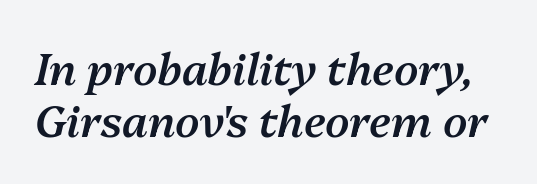
Q: Is the text bold? A: Semi-bold.
Q: Is the text italic (slanted)? A: Yes, it leans right by about 13 degrees.
Q: Is the text underlined? A: No.
Q: Is the spacing between letters normal or unusually wide? A: Normal.
Q: Width (condensed, normal, or wide)? A: Normal.
Q: Stroke contrast? A: Medium.
Q: x-height? A: Medium.
Q: Monospaced? A: No.
